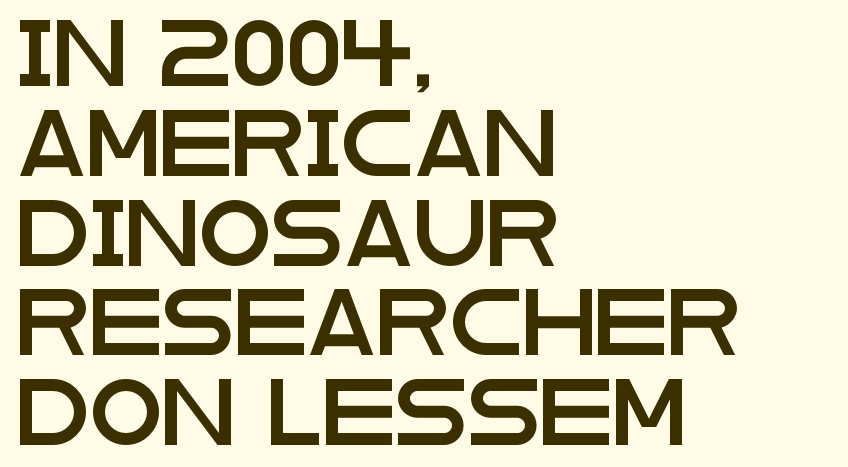
Do the characters align in a grid? No, the font is proportional. To sum up the face: it is a sans, with no serifs. Quick note: underline off. Ascenders rise straight up at ninety degrees. The rendering anchors every line to the left-hand side. One glance says typical: line gaps are just what's usual.
